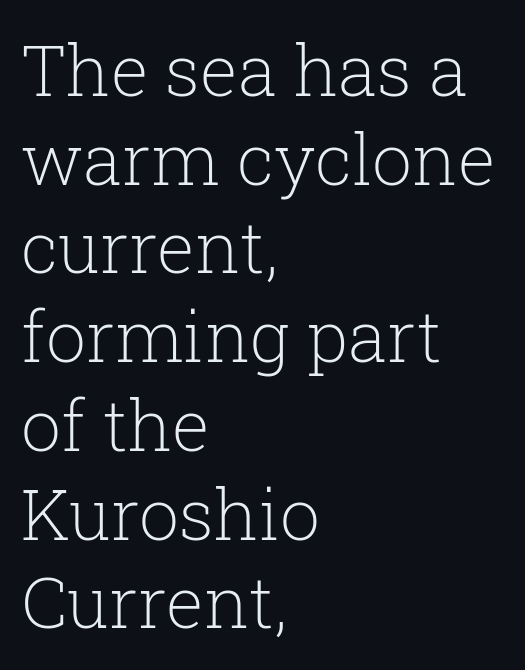
The image shows 71 px light serif type, upright; set left-aligned, normal line spacing (1.25x), normal letter spacing, not underlined; low stroke contrast and a medium x-height.
